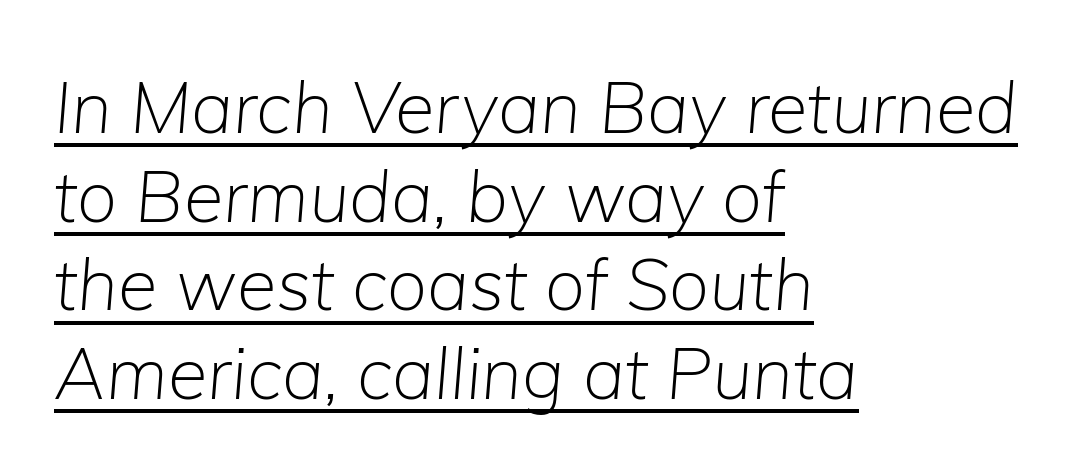
Q: Is the text bold? A: No.
Q: Is the text italic (slanted)? A: Yes, it leans right by about 5 degrees.
Q: Is the text underlined? A: Yes.
Q: How is the paragraph aligned? A: Left-aligned.
Q: Is the spacing between letters normal or unusually wide? A: Normal.
Q: Width (condensed, normal, or wide)? A: Normal.
Q: Stroke contrast? A: Low.
Q: x-height? A: Medium.
Q: Monospaced? A: No.
